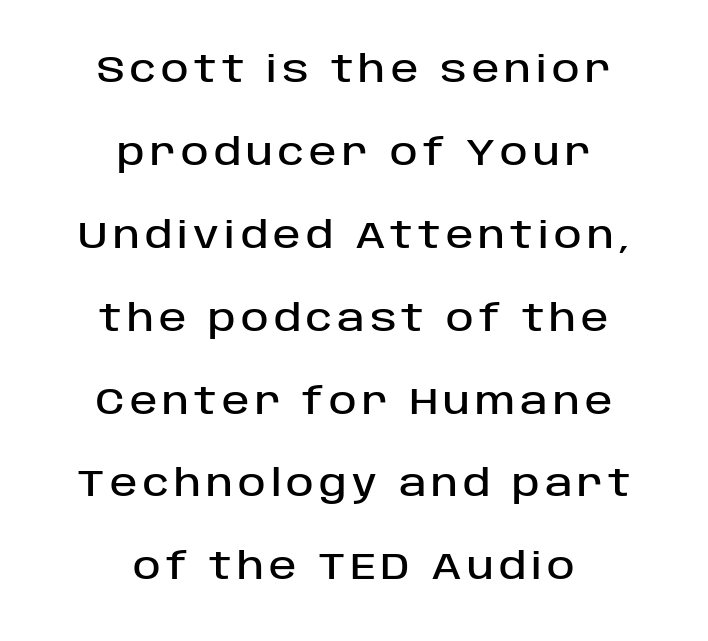
{"serif": "no", "italic": "no", "width": "normal", "stroke_contrast": "low", "x_height": "large", "monospaced": "no", "underline": "no", "align": "center", "line_spacing": "loose", "line_spacing_ratio": 2.24, "glyph_px": 37}
